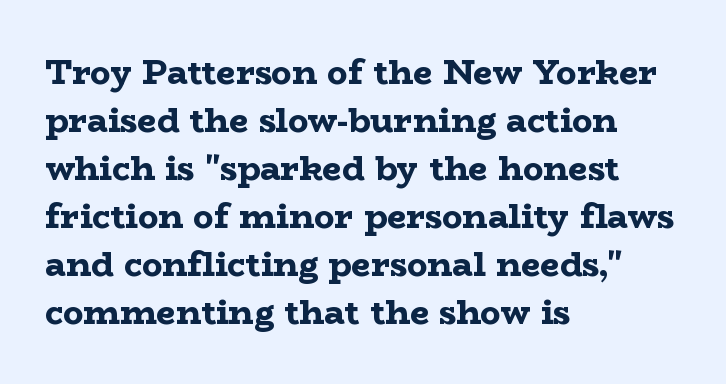
The image shows 34 px bold, wide serif type, upright; set left-aligned, normal line spacing (1.41x), normal letter spacing, not underlined; low stroke contrast and a medium x-height.
